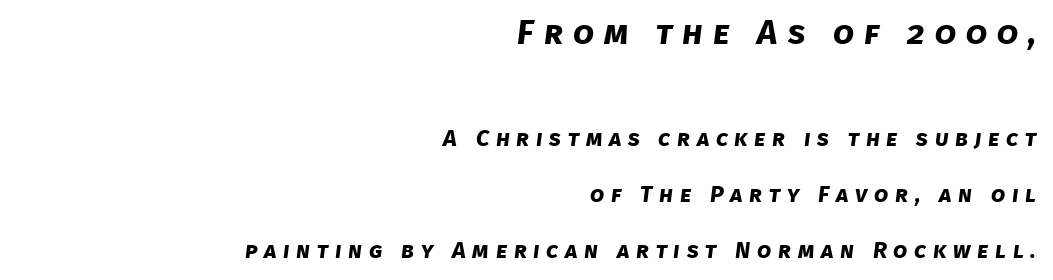
Loose tracking; the words dissolve into strings of separated letters. The rendering uses natural spacing where letterforms have individual widths. Caption: bold face, heavy strokes. Has an underline been added? It has not. Compare the two chunks: the upper has the greater cap height. Nothing sits at the stroke ends, so this counts as sans-serif.
